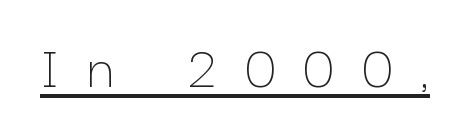
Is the type heavy? It reads as light-to-regular instead. There is plenty of visible air inserted between adjacent glyphs. Tall strokes in this sample are plumb rather than angled. The rendered words wear a rule along their underside. This sample has the flowing, uneven cadence of proportional lettering.
